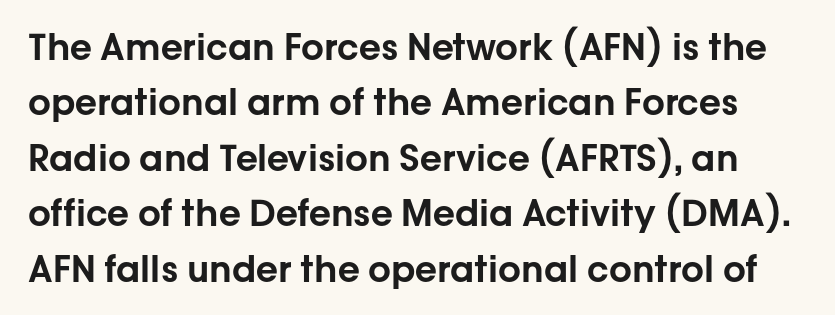
Q: Is the text italic (slanted)? A: No, it is upright.
Q: Is the typeface a serif or a sans-serif typeface? A: Sans-serif.
Q: Is the text underlined? A: No.
Q: Is the spacing between letters normal or unusually wide? A: Normal.
Q: Is the spacing between lines tight, normal or loose? A: Normal.
Q: Width (condensed, normal, or wide)? A: Normal.
Q: Stroke contrast? A: Low.
Q: x-height? A: Medium.
Q: Monospaced? A: No.
